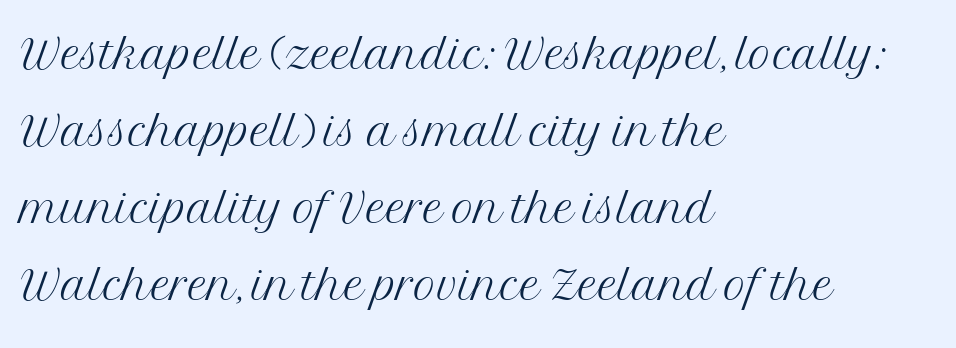
The words here are not underlined. Left-aligned paragraph, ragged on the right. The passage shown is typed in a proportional face where columns would drift. Yep, those are serifs on the letters. Tracking here is standard; glyphs follow each other at the usual distance.
